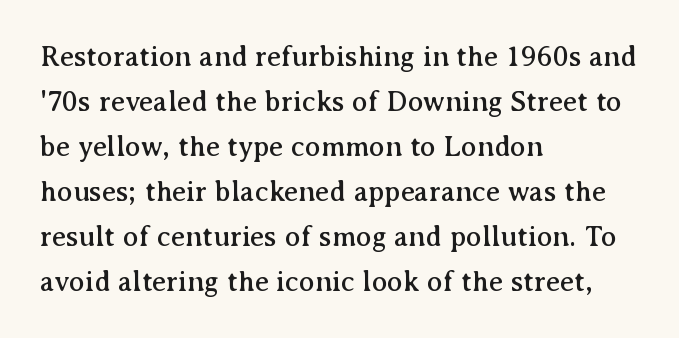
Q: Is the text italic (slanted)? A: No, it is upright.
Q: Is the typeface a serif or a sans-serif typeface? A: Serif.
Q: Is the text underlined? A: No.
Q: How is the paragraph aligned? A: Left-aligned.
Q: Is the spacing between letters normal or unusually wide? A: Normal.
Q: Is the spacing between lines tight, normal or loose? A: Normal.
Q: Width (condensed, normal, or wide)? A: Normal.
Q: Stroke contrast? A: Medium.
Q: x-height? A: Medium.
Q: Monospaced? A: No.
